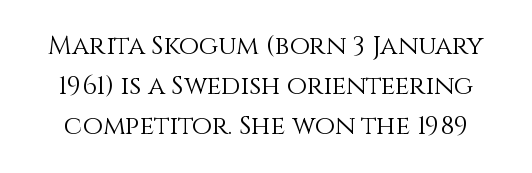
Q: Is the text bold? A: No.
Q: Is the text italic (slanted)? A: No, it is upright.
Q: Is the text underlined? A: No.
Q: Is the spacing between letters normal or unusually wide? A: Normal.
Q: Is the spacing between lines tight, normal or loose? A: Normal.
